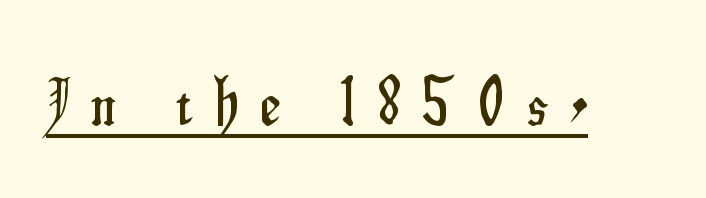
Q: Is the text italic (slanted)? A: No, it is upright.
Q: Is the typeface a serif or a sans-serif typeface? A: Sans-serif.
Q: Is the text underlined? A: Yes.
Q: Is the spacing between letters normal or unusually wide? A: Unusually wide.
Q: Width (condensed, normal, or wide)? A: Condensed.
Q: Stroke contrast? A: Low.
Q: x-height? A: Small.
Q: Monospaced? A: No.
